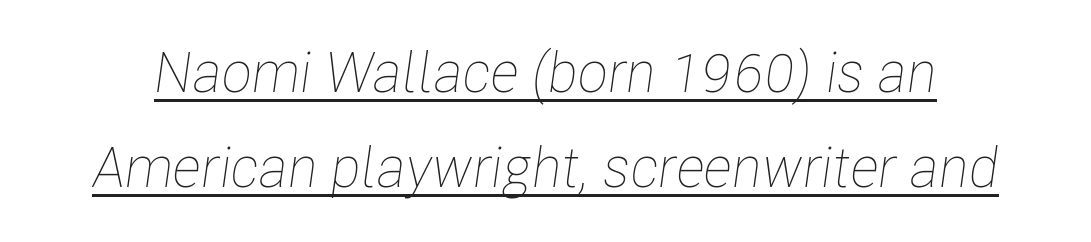
The image shows 56 px thin, condensed type, italic (leaning right); set normal line spacing (1.7x), normal letter spacing, underlined; low stroke contrast and a medium x-height.
